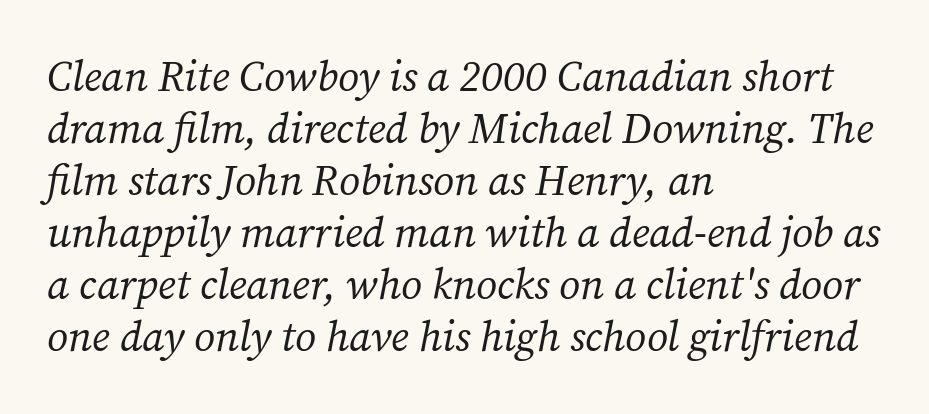
{"serif": "yes", "italic": "yes", "lean": "right", "slant_degrees": 12, "bold": "no", "weight": "regular", "width": "normal", "stroke_contrast": "medium", "x_height": "medium", "monospaced": "no", "underline": "no", "align": "left", "line_spacing_ratio": 1.24, "letter_spacing": "normal", "letter_spacing_em": 0.0, "glyph_px": 42}
